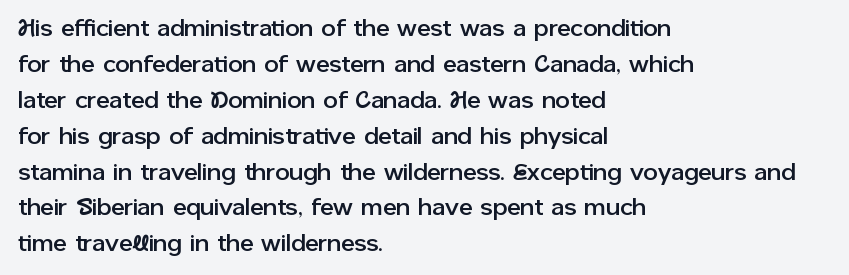
The passage shown has conventional tracking throughout. The axis of the letterforms is exactly vertical. In CSS terms this would be text-align: left. The area under the type is left untouched.
